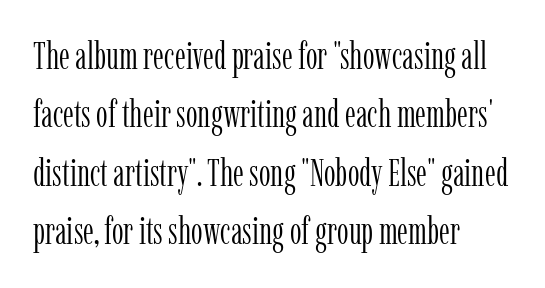
The image shows 37 px light, condensed serif type, upright; set left-aligned, normal line spacing (1.58x), normal letter spacing, not underlined; low stroke contrast and a medium x-height.
